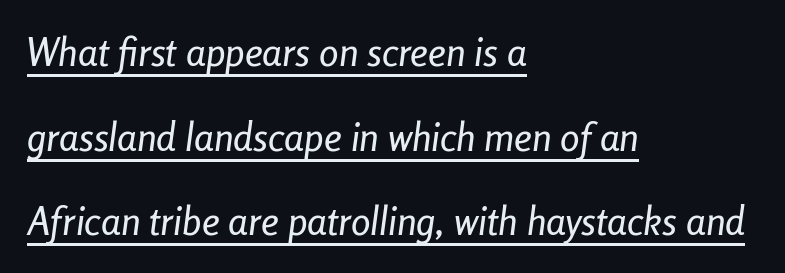
Q: Is the text italic (slanted)? A: Yes, it leans right by about 8 degrees.
Q: Is the text underlined? A: Yes.
Q: How is the paragraph aligned? A: Left-aligned.
Q: Is the spacing between letters normal or unusually wide? A: Normal.
Q: Is the spacing between lines tight, normal or loose? A: Loose.
Q: Width (condensed, normal, or wide)? A: Condensed.
Q: Stroke contrast? A: Low.
Q: x-height? A: Medium.
Q: Monospaced? A: No.
